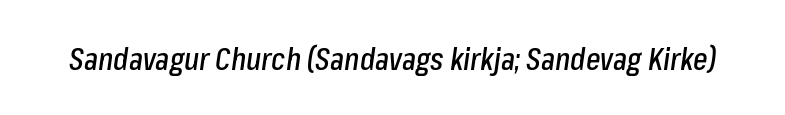
{"italic": "yes", "lean": "right", "slant_degrees": 8, "width": "condensed", "stroke_contrast": "low", "x_height": "medium", "monospaced": "no", "underline": "no", "letter_spacing": "normal", "letter_spacing_em": 0.0, "glyph_px": 31}
